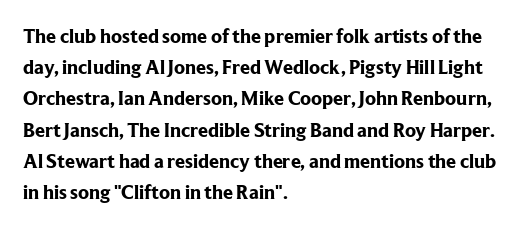
Q: Is the text bold? A: Yes.
Q: Is the text italic (slanted)? A: No, it is upright.
Q: Is the text underlined? A: No.
Q: How is the paragraph aligned? A: Left-aligned.
Q: Is the spacing between letters normal or unusually wide? A: Normal.
Q: Is the spacing between lines tight, normal or loose? A: Normal.
